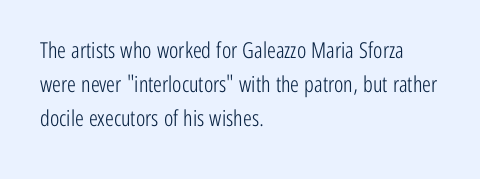
The image shows 22 px text type, upright; set left-aligned, normal line spacing (1.55x), normal letter spacing, not underlined.
